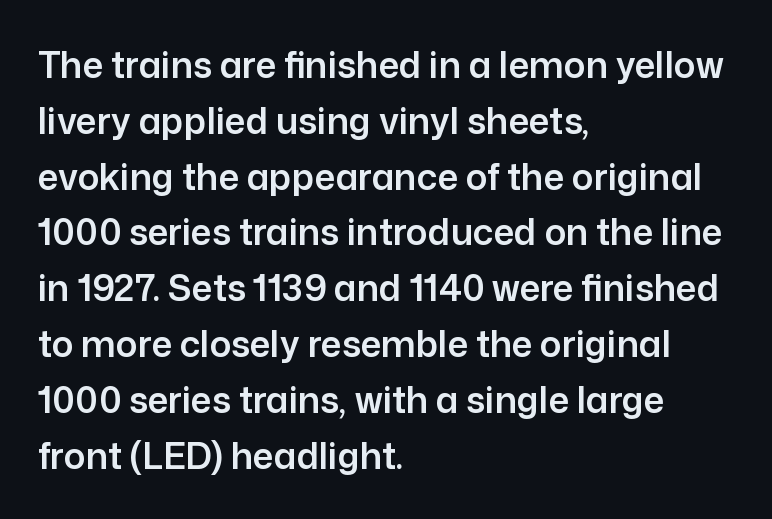
{"serif": "no", "italic": "no", "width": "normal", "stroke_contrast": "low", "x_height": "medium", "monospaced": "no", "underline": "no", "align": "left", "line_spacing": "normal", "line_spacing_ratio": 1.55, "letter_spacing": "normal", "letter_spacing_em": 0.0, "glyph_px": 36}
